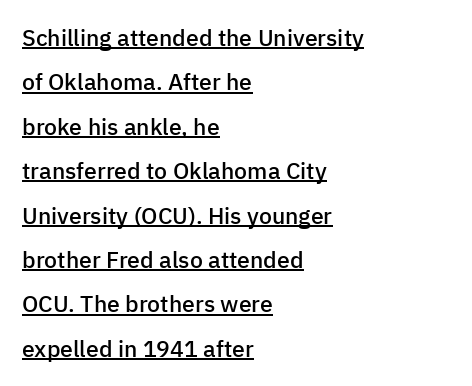
The image shows 23 px text type, upright; set left-aligned, loose line spacing (1.93x), normal letter spacing, underlined.
